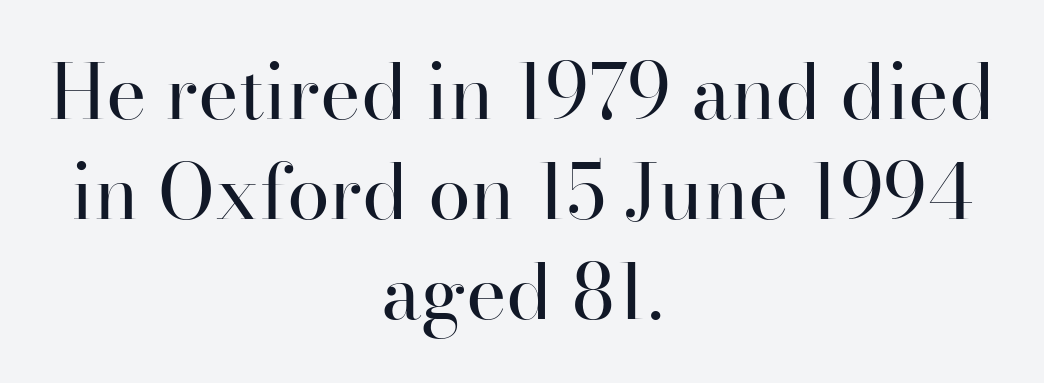
{"serif": "yes", "italic": "no", "bold": "no", "weight": "regular", "width": "normal", "stroke_contrast": "high", "x_height": "small", "monospaced": "no", "underline": "no", "align": "center", "line_spacing": "normal", "line_spacing_ratio": 1.3, "letter_spacing": "normal", "letter_spacing_em": 0.0, "glyph_px": 77}
